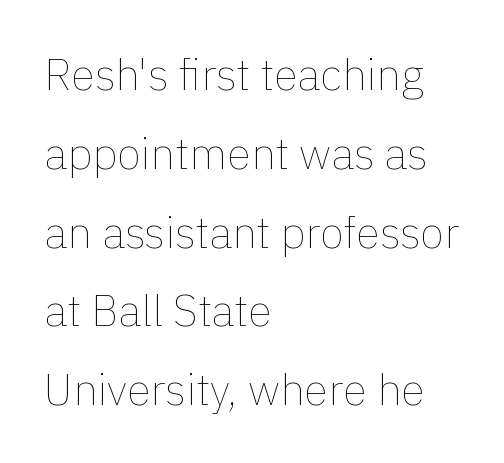
Q: Is the text bold? A: No.
Q: Is the text italic (slanted)? A: No, it is upright.
Q: Is the text underlined? A: No.
Q: How is the paragraph aligned? A: Left-aligned.
Q: Is the spacing between letters normal or unusually wide? A: Normal.
Q: Width (condensed, normal, or wide)? A: Normal.
Q: x-height? A: Medium.
Q: Monospaced? A: No.
